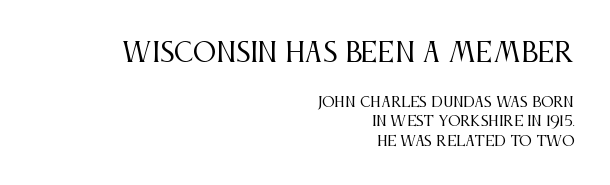
Students, note that the glyphs here touch the page at normal intervals. Layout note: lines flush right. The passage shown is not bold in any degree. Larger block? The one above; the one below is distinctly smaller.
